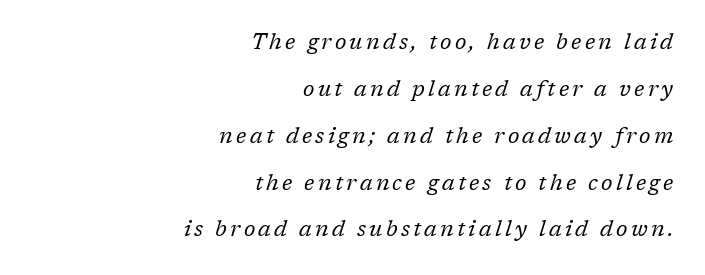
Notice how the stems are inclined rather than vertical — that's the hallmark of italics. The lines are spread far apart with generous leading. Letters rest on an invisible, unmarked baseline. The lines are quadded right.
